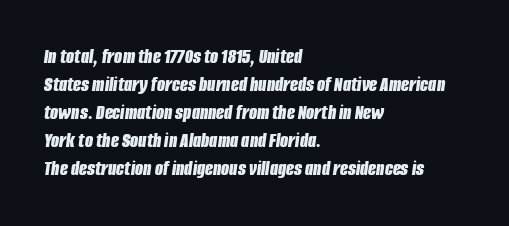
{"italic": "yes", "lean": "right", "slant_degrees": 8, "bold": "yes", "underline": "no", "align": "left", "line_spacing": "normal", "line_spacing_ratio": 1.33, "letter_spacing": "normal", "letter_spacing_em": 0.0, "glyph_px": 21}
